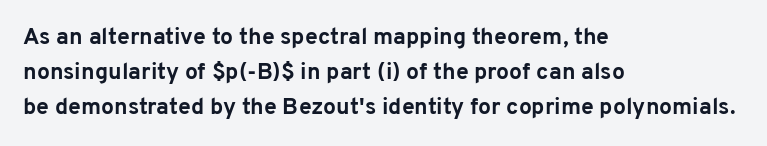
The image shows 23 px bold type, upright; set left-aligned, normal line spacing (1.52x), normal letter spacing, not underlined.
